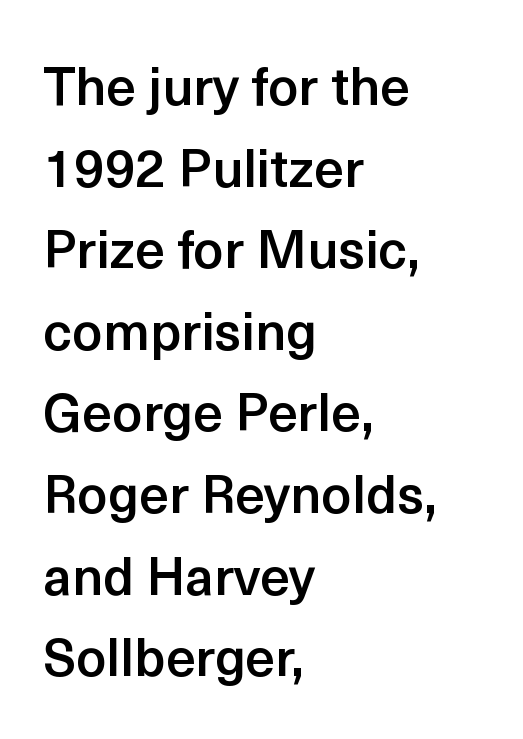
{"serif": "no", "italic": "no", "bold": "semi", "weight": "semibold", "width": "normal", "x_height": "medium", "monospaced": "no", "underline": "no", "align": "left", "line_spacing": "normal", "line_spacing_ratio": 1.54, "letter_spacing": "normal", "letter_spacing_em": 0.0, "glyph_px": 53}
